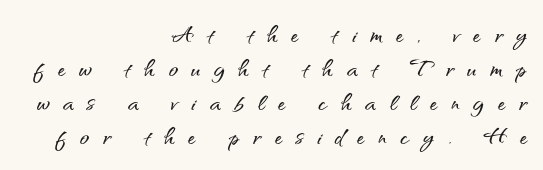
Q: Is the text italic (slanted)? A: Yes.
Q: Is the typeface a serif or a sans-serif typeface? A: Sans-serif.
Q: Is the text underlined? A: No.
Q: How is the paragraph aligned? A: Right-aligned.
Q: Is the spacing between letters normal or unusually wide? A: Unusually wide.
Q: Is the spacing between lines tight, normal or loose? A: Tight.
Q: Width (condensed, normal, or wide)? A: Normal.
Q: Stroke contrast? A: Medium.
Q: x-height? A: Small.
Q: Monospaced? A: No.
